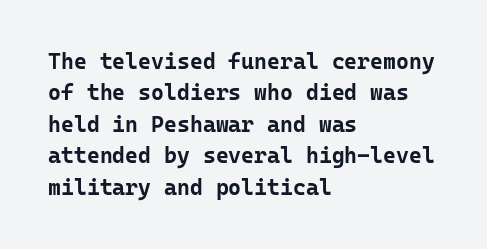
The vertical gap from one line to the next is medium. Bold? Absolutely — the strokes are thick and heavy. Plain, unruled lines of type. The ragged edge is on the right, which tells us the setting is flush left.
